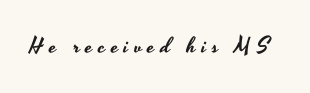
{"underline": "no", "letter_spacing": "wide", "letter_spacing_em": 0.26, "glyph_px": 22}
